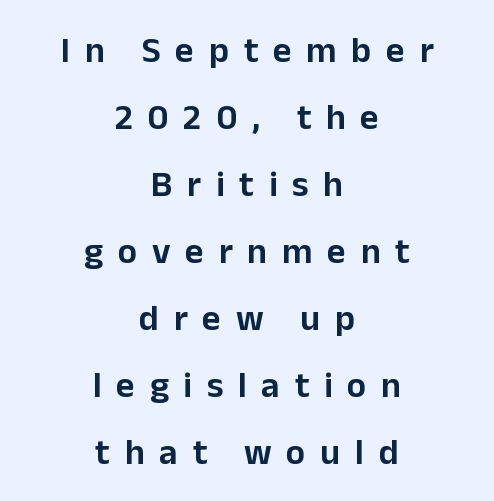
The image shows 36 px sans-serif type, upright; set centered, line spacing 1.86x, unusually wide letter spacing (+0.41 em), not underlined; low stroke contrast and a medium x-height.
